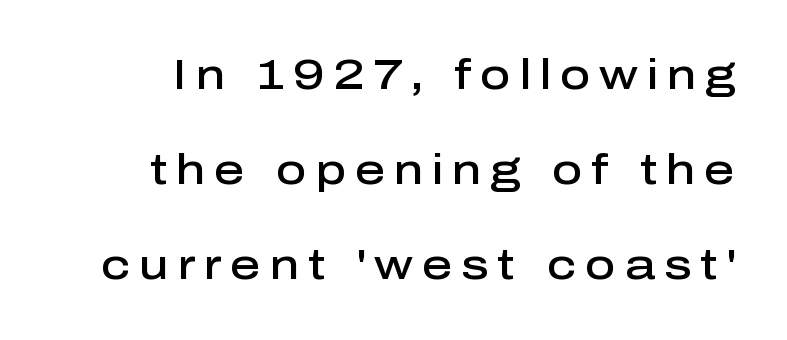
{"serif": "no", "italic": "no", "bold": "semi", "weight": "semibold", "width": "normal", "stroke_contrast": "low", "x_height": "medium", "monospaced": "no", "underline": "no", "line_spacing": "loose", "line_spacing_ratio": 2.26, "letter_spacing": "wide", "letter_spacing_em": 0.21, "glyph_px": 42}
